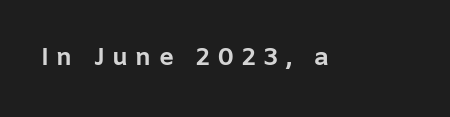
Q: Is the text bold? A: Yes.
Q: Is the text italic (slanted)? A: No, it is upright.
Q: Is the text underlined? A: No.
Q: Is the spacing between letters normal or unusually wide? A: Unusually wide.
